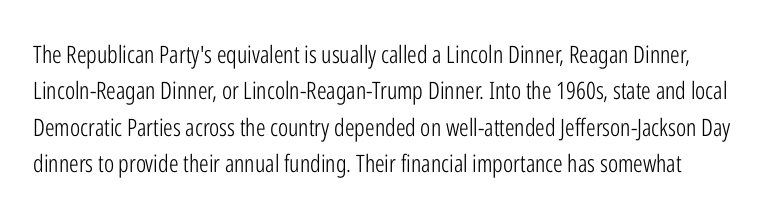
The image shows 24 px text type, upright; set normal line spacing (1.52x), normal letter spacing, not underlined.
